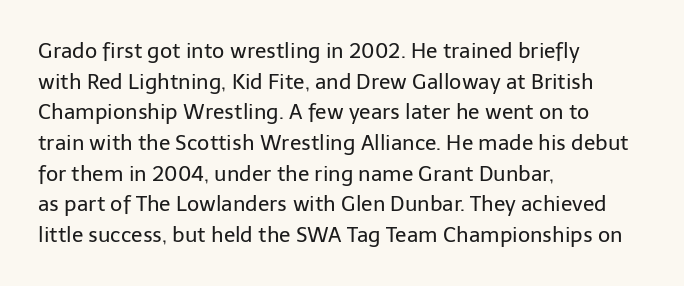
{"italic": "no", "bold": "no", "underline": "no", "align": "left", "line_spacing": "normal", "line_spacing_ratio": 1.46, "letter_spacing": "normal", "letter_spacing_em": 0.0, "glyph_px": 21}
